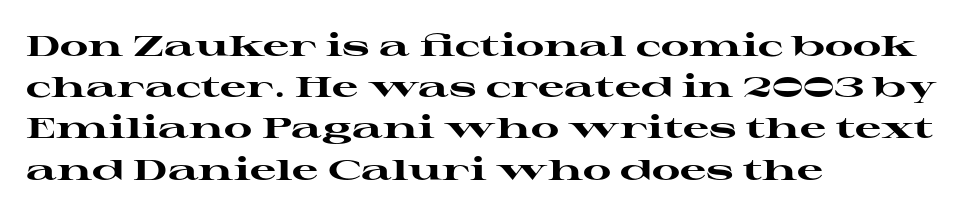
The image shows 29 px heavy, wide serif type, upright; set left-aligned, normal line spacing (1.42x), normal letter spacing, not underlined; high stroke contrast and a medium x-height.
